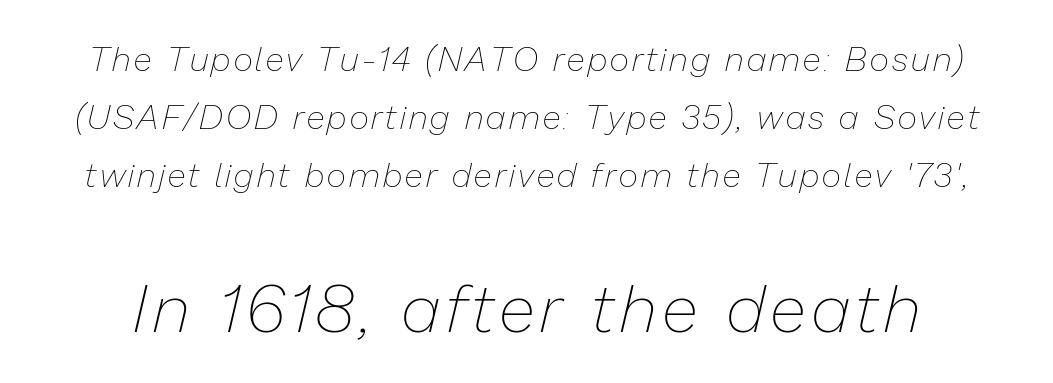
The image shows 67 px thin type, italic (leaning right); set normal line spacing (1.7x), not underlined; the second (bottom) block is 1.97x larger; low stroke contrast and a medium x-height.
